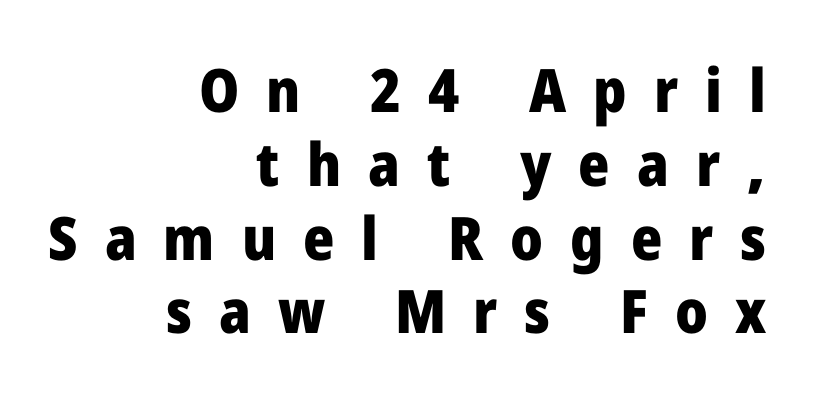
{"serif": "no", "italic": "no", "bold": "yes", "weight": "heavy", "width": "normal", "stroke_contrast": "low", "x_height": "medium", "monospaced": "no", "underline": "no", "align": "right", "line_spacing_ratio": 1.23, "letter_spacing": "wide", "letter_spacing_em": 0.45, "glyph_px": 60}
